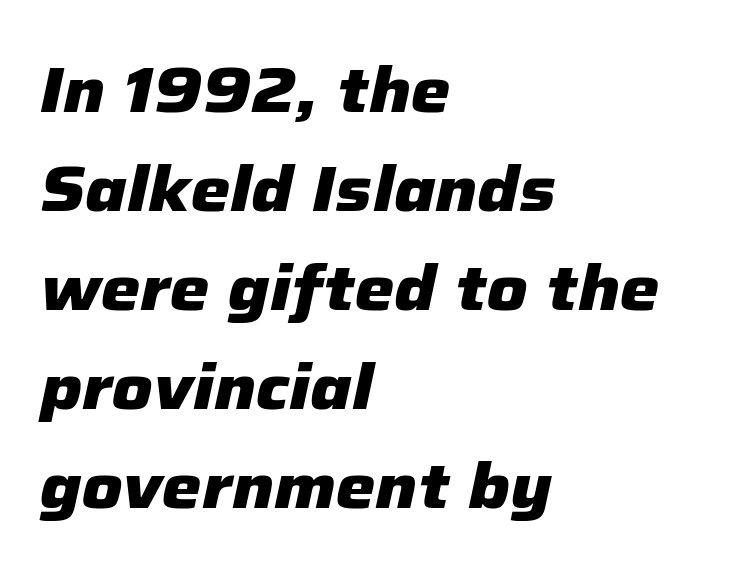
{"italic": "yes", "lean": "right", "slant_degrees": 12, "bold": "yes", "weight": "heavy", "width": "normal", "stroke_contrast": "low", "x_height": "medium", "monospaced": "no", "underline": "no", "align": "left", "line_spacing": "normal", "line_spacing_ratio": 1.57, "letter_spacing": "normal", "letter_spacing_em": 0.0, "glyph_px": 63}
